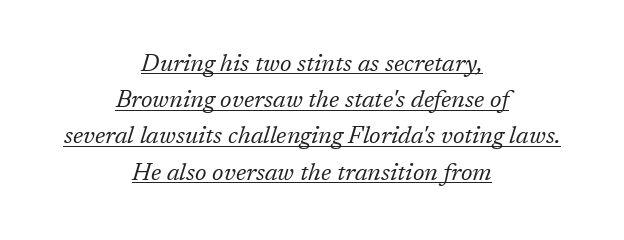
The image shows 24 px text type, italic (leaning right); set centered, normal line spacing (1.51x), normal letter spacing, underlined.
